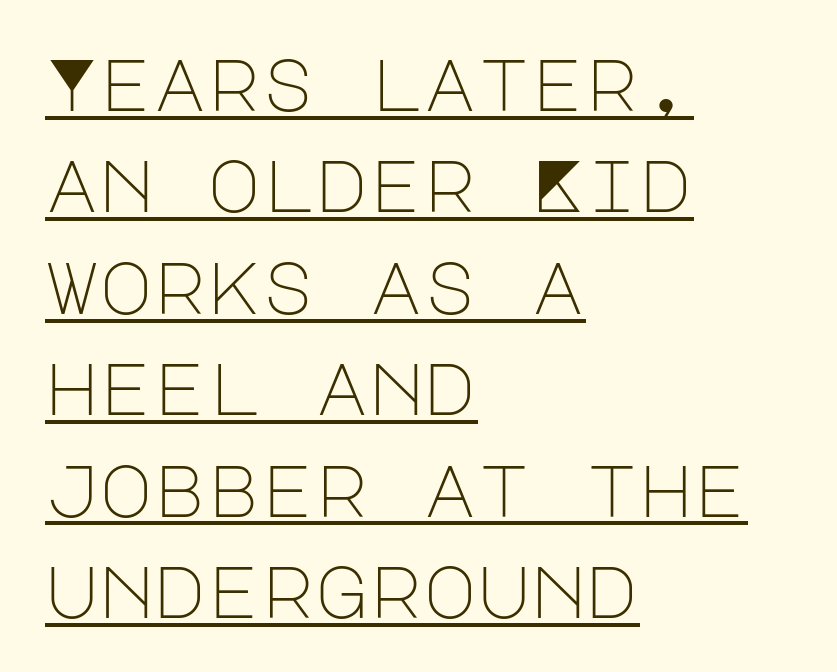
Q: Is the text bold? A: No.
Q: Is the text italic (slanted)? A: No, it is upright.
Q: Is the typeface a serif or a sans-serif typeface? A: Sans-serif.
Q: Is the text underlined? A: Yes.
Q: How is the paragraph aligned? A: Left-aligned.
Q: Is the spacing between letters normal or unusually wide? A: Normal.
Q: Is the spacing between lines tight, normal or loose? A: Normal.
Q: Width (condensed, normal, or wide)? A: Normal.
Q: Stroke contrast? A: Low.
Q: x-height? A: Large.
